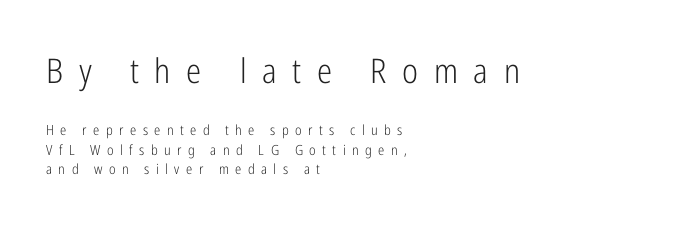
Does the leading feel generous? No, just average. These lines are set flush left with a ragged right edge. Each letter keeps its own natural width here, so spacing adapts to shape. Look at the glyph heights: the upper group is clearly the bigger setting. Letterform terminals end flat and unadorned throughout the passage.
